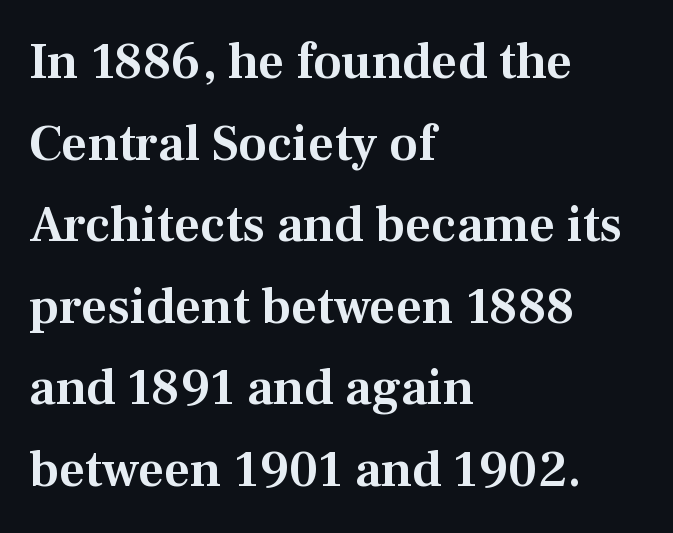
{"serif": "yes", "italic": "no", "width": "normal", "stroke_contrast": "medium", "x_height": "medium", "monospaced": "no", "underline": "no", "align": "left", "line_spacing": "normal", "line_spacing_ratio": 1.6, "letter_spacing": "normal", "letter_spacing_em": 0.0, "glyph_px": 51}
